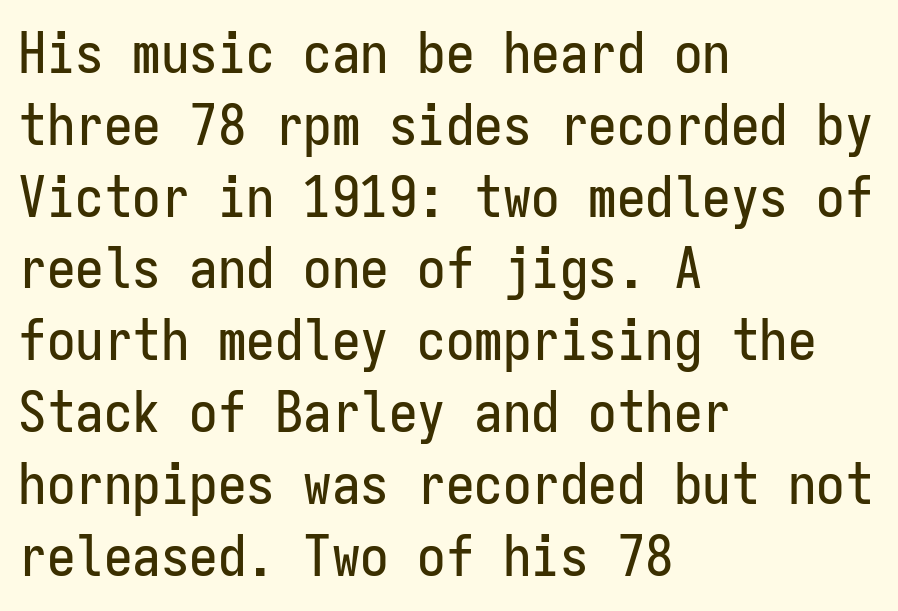
{"serif": "no", "italic": "no", "width": "condensed", "stroke_contrast": "low", "x_height": "medium", "monospaced": "yes", "underline": "no", "align": "left", "line_spacing": "normal", "line_spacing_ratio": 1.26, "letter_spacing": "normal", "letter_spacing_em": 0.0, "glyph_px": 57}
